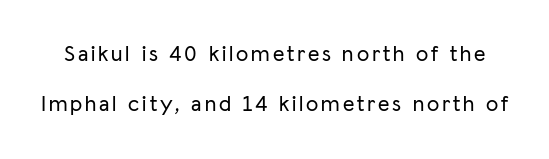
The area under the type is left untouched. Characters remain perfectly vertical along every line. Does the leading feel generous? Absolutely, it's lavish.
